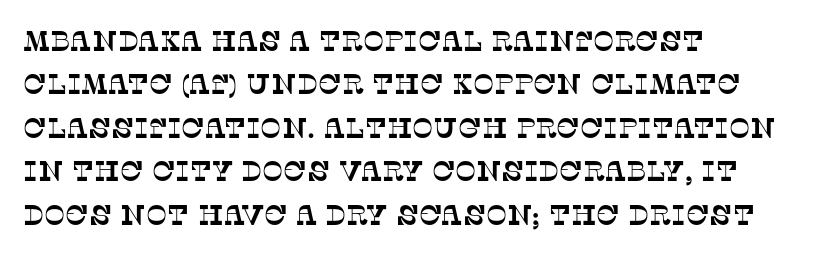
One-word summary of the alignment: left. Spacing verdict: proportional, widths tailored to each character. A typesetter would call this zero additional tracking. Is there much room between lines? A standard amount, neither cramped nor airy. Check the space under the baseline: it is left empty.
